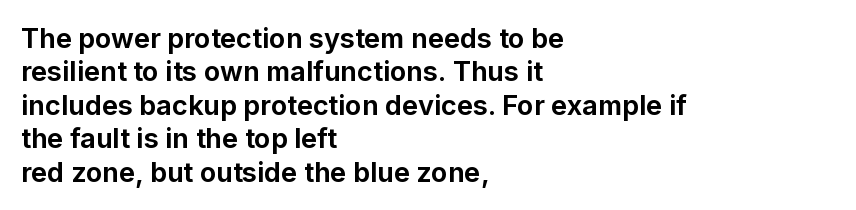
{"italic": "no", "bold": "yes", "underline": "no", "align": "left", "line_spacing_ratio": 1.24, "letter_spacing": "normal", "letter_spacing_em": 0.0, "glyph_px": 27}
